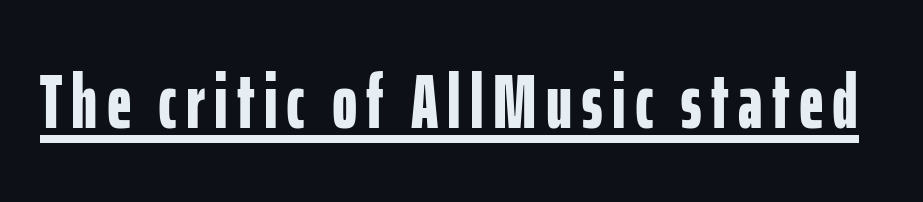
The image shows 77 px bold, condensed sans-serif type, upright; set underlined; low stroke contrast and a medium x-height.
